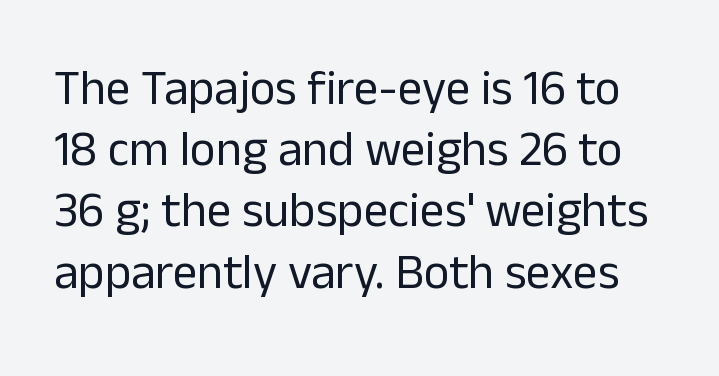
The face looks like a standard text weight, possibly lighter. Proportional: the letters do not fall into vertical columns. Check the space under the baseline: it is left empty. A typesetter would call this zero additional tracking.
